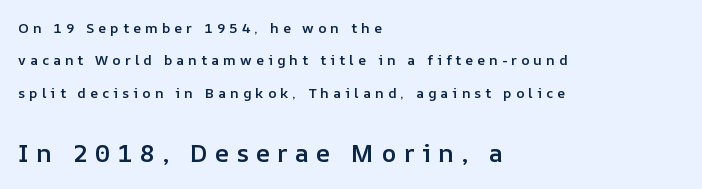
Q: Is the text bold? A: Semi-bold.
Q: Is the text italic (slanted)? A: No, it is upright.
Q: Is the text underlined? A: No.
Q: How is the paragraph aligned? A: Left-aligned.
Q: Is the spacing between letters normal or unusually wide? A: Unusually wide.
Q: Is the spacing between lines tight, normal or loose? A: Loose.
Q: Which block of text is set in a larger size, the first (top) or the second (bottom)? A: The second (bottom) one.
